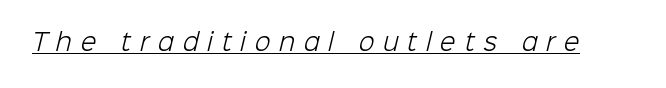
The image shows 23 px text type; set unusually wide letter spacing (+0.38 em), underlined.
